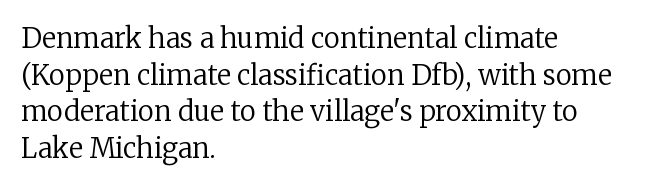
Reading down the block, your eye returns to a fixed left position each line. Do the letters lean? They stand straight. The strip under each line holds only bare page. Bold? No — there's no thickening of the strokes. Line spacing here is normal. Glyph-to-glyph distance matches everyday printed text.
